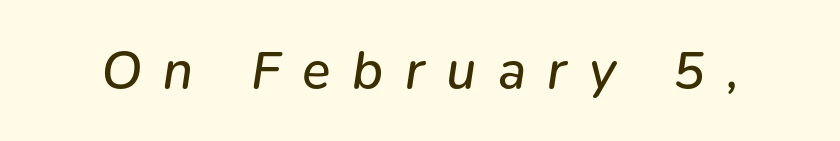
{"italic": "yes", "lean": "right", "slant_degrees": 9, "bold": "no", "weight": "regular", "width": "normal", "stroke_contrast": "low", "x_height": "medium", "monospaced": "no", "underline": "no", "letter_spacing": "wide", "letter_spacing_em": 0.41, "glyph_px": 53}
